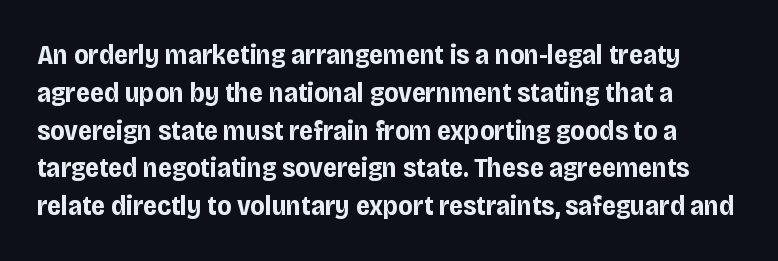
{"serif": "no", "italic": "no", "bold": "yes", "weight": "bold", "width": "condensed", "stroke_contrast": "low", "x_height": "large", "monospaced": "no", "underline": "no", "line_spacing": "normal", "line_spacing_ratio": 1.35, "letter_spacing": "normal", "letter_spacing_em": 0.0, "glyph_px": 28}
